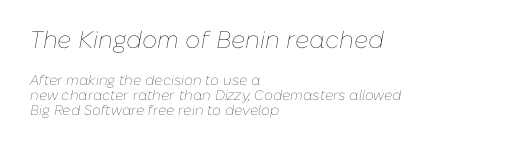
Honestly, there is no underline to notice here at all. The line-height multiplier appears low, near solid setting. The cut favours lightness, reaching ordinary text weight at its darkest. The paragraph has a hard left edge and a soft right edge. Default kerning and tracking; the words read as compact shapes.
